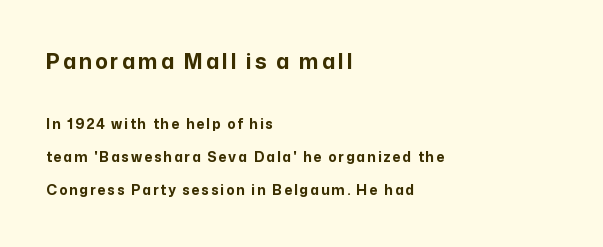
Q: Is the text bold? A: Yes.
Q: Is the text italic (slanted)? A: No, it is upright.
Q: Is the text underlined? A: No.
Q: How is the paragraph aligned? A: Left-aligned.
Q: Is the spacing between lines tight, normal or loose? A: Loose.
Q: Which block of text is set in a larger size, the first (top) or the second (bottom)? A: The first (top) one.
